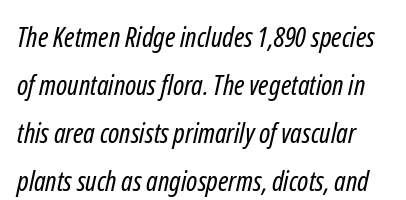
The image shows 28 px regular-weight, condensed sans-serif type; set line spacing 1.71x, normal letter spacing, not underlined; low stroke contrast and a medium x-height.
